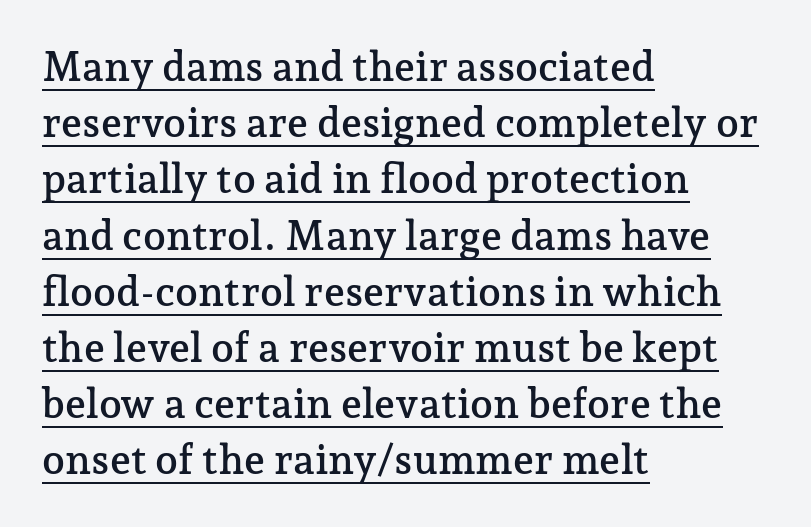
Q: Is the text italic (slanted)? A: No, it is upright.
Q: Is the typeface a serif or a sans-serif typeface? A: Serif.
Q: Is the text underlined? A: Yes.
Q: How is the paragraph aligned? A: Left-aligned.
Q: Is the spacing between letters normal or unusually wide? A: Normal.
Q: Is the spacing between lines tight, normal or loose? A: Normal.
Q: Width (condensed, normal, or wide)? A: Normal.
Q: Stroke contrast? A: Low.
Q: x-height? A: Medium.
Q: Monospaced? A: No.
